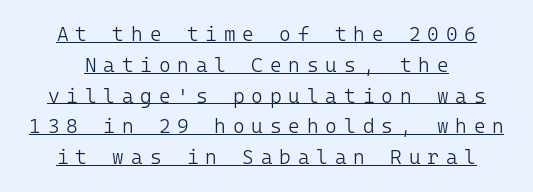
{"italic": "no", "bold": "no", "underline": "yes", "line_spacing": "normal", "line_spacing_ratio": 1.54, "letter_spacing": "wide", "letter_spacing_em": 0.34, "glyph_px": 20}
